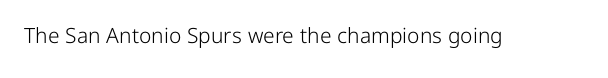
The passage shown is not underscored anywhere. The font's upright variant was chosen for this text. Stems here are at most as thick as an everyday book face. Observe the ordinary spacing: letters are neighbours, not strangers.
